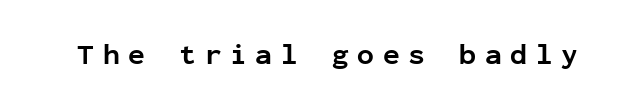
Q: Is the text bold? A: Yes.
Q: Is the text italic (slanted)? A: No, it is upright.
Q: Is the typeface a serif or a sans-serif typeface? A: Sans-serif.
Q: Is the text underlined? A: No.
Q: Is the spacing between letters normal or unusually wide? A: Unusually wide.
Q: Width (condensed, normal, or wide)? A: Normal.
Q: Stroke contrast? A: Low.
Q: x-height? A: Medium.
Q: Monospaced? A: Yes.
